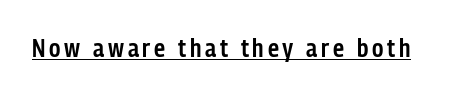
{"italic": "no", "bold": "semi", "underline": "yes", "glyph_px": 25}
